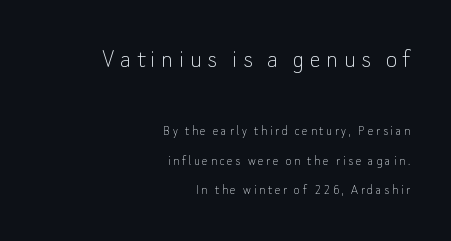
The image shows 28 px thin sans-serif type, upright; set right-aligned, loose line spacing (2.1x), not underlined; the first (top) block is 2.0x larger; low stroke contrast and a small x-height.
